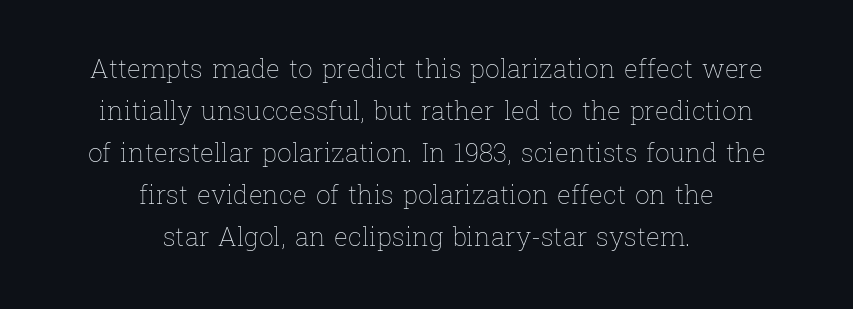
What stands out about the letter spacing? Nothing — it is the standard amount. The weight would be labelled regular, book, light, or lighter still. Check the space under the baseline: it is left empty. This rendering uses center alignment, leaving both contours irregular but symmetric.
